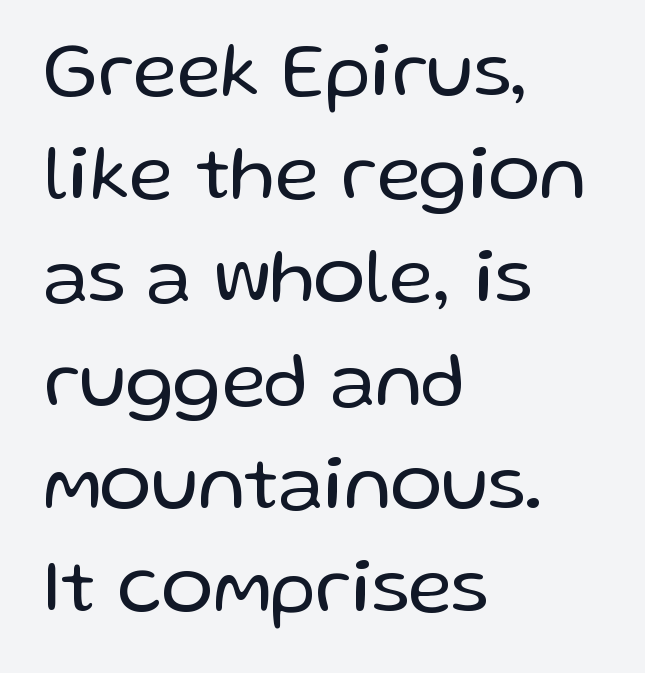
All the whitespace from short lines collects on the right. The rendering uses natural spacing where letterforms have individual widths. The passage shown is typeset with a sans-serif family. Baseline-to-baseline distance is the conventional proportion of letter height. If you drew a line through each stem, it would be perfectly vertical.
